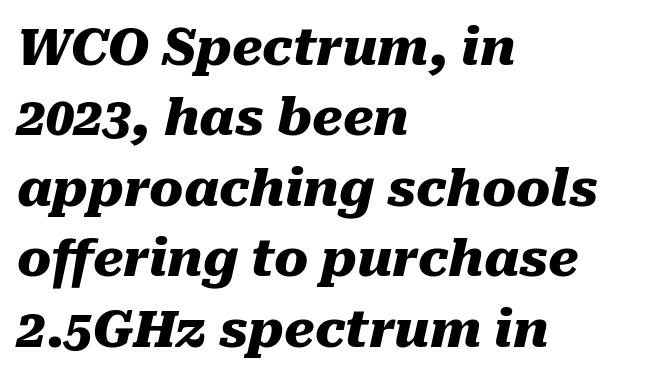
{"italic": "yes", "lean": "right", "slant_degrees": 10, "bold": "yes", "weight": "heavy", "width": "normal", "stroke_contrast": "medium", "x_height": "medium", "monospaced": "no", "underline": "no", "align": "left", "line_spacing": "normal", "line_spacing_ratio": 1.38, "letter_spacing": "normal", "letter_spacing_em": 0.0, "glyph_px": 51}
